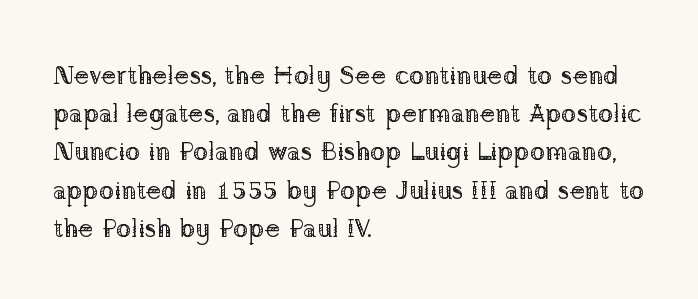
{"italic": "no", "bold": "no", "underline": "no", "align": "left", "line_spacing": "normal", "line_spacing_ratio": 1.47, "letter_spacing": "normal", "letter_spacing_em": 0.0, "glyph_px": 26}
